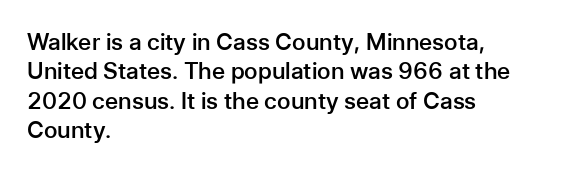
{"italic": "no", "bold": "semi", "underline": "no", "align": "left", "line_spacing": "normal", "line_spacing_ratio": 1.28, "letter_spacing": "normal", "letter_spacing_em": 0.0, "glyph_px": 23}
